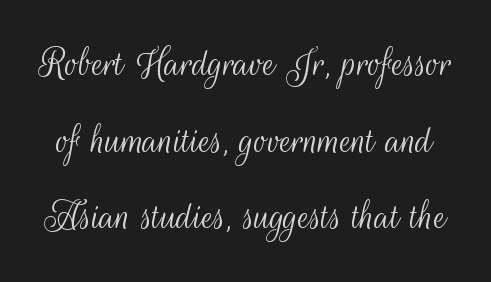
Letters have the restrained weight of plain body copy at most. A typesetter would call this proportional, since set widths differ per character. The text was rendered using a sans face with plain stroke endings.
